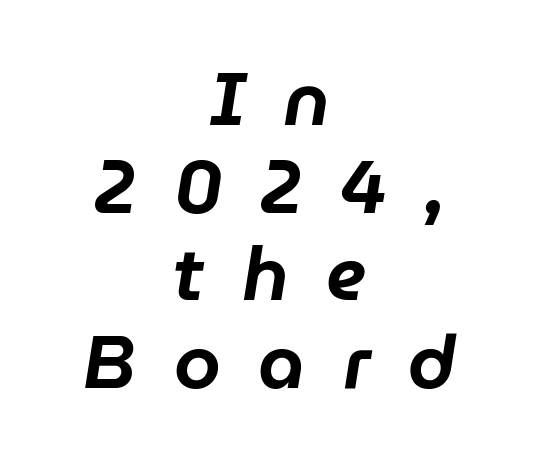
{"italic": "yes", "lean": "right", "slant_degrees": 9, "width": "normal", "stroke_contrast": "low", "x_height": "medium", "monospaced": "no", "underline": "no", "align": "center", "line_spacing_ratio": 1.17, "letter_spacing": "wide", "letter_spacing_em": 0.5, "glyph_px": 75}
